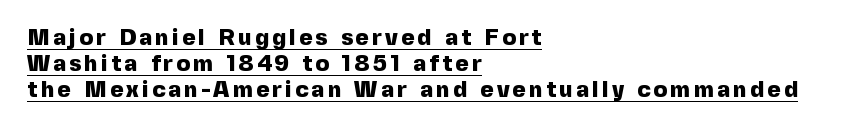
Heavy, bold letterforms. Honestly, the rows look squashed on top of each other. Looks like someone drew a line under every word here. Where is the straight margin? On the left.
